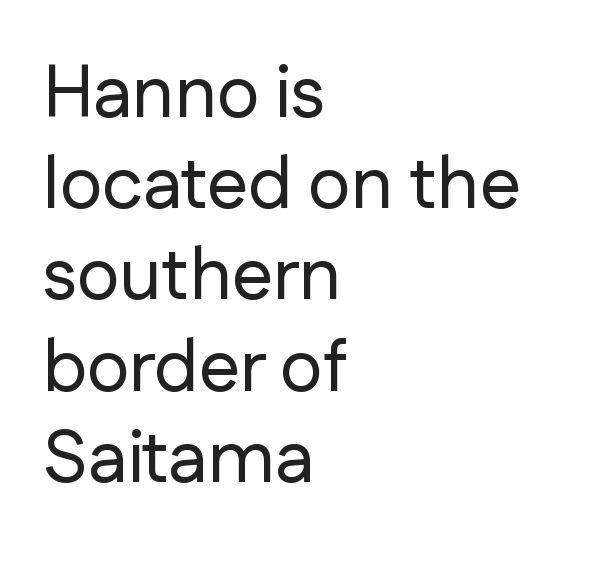
Words appear dense and cohesive because spacing is normal. Here the designer chose a conventional face with non-uniform glyph widths. The typeface chosen for these lines omits serifs. Typeset ragged right — the left edge is the straight one. Is there much room between lines? A standard amount, neither cramped nor airy. The strip under each line holds only bare page.
